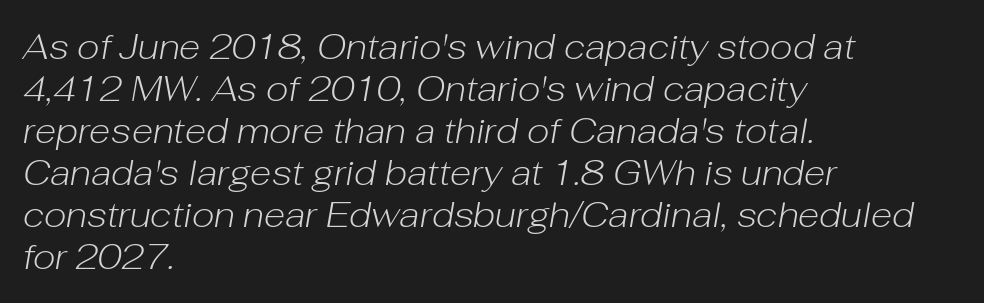
{"italic": "yes", "lean": "right", "slant_degrees": 10, "bold": "no", "weight": "light", "width": "normal", "stroke_contrast": "low", "x_height": "medium", "monospaced": "no", "underline": "no", "align": "left", "line_spacing_ratio": 1.2, "letter_spacing": "normal", "letter_spacing_em": 0.0, "glyph_px": 35}
